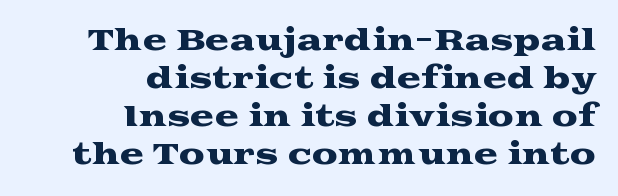
This rendering leaves character spacing at its baseline value. Posture: upright roman. If you measured baseline to baseline, you'd find a middling distance. Clear beneath every line of the passage. The characters display serif detailing at their extremities.
